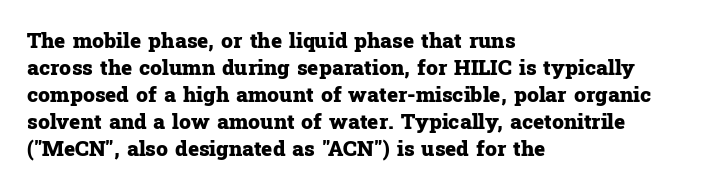
The space directly below the letters is spotless. In terms of leading, this rendering sits right in the middle. Notice how the stems are strictly vertical — no italics here. Honestly, the letter spacing is just normal — you wouldn't notice it. Typesetter's note: full bold, strokes at maximum text heaviness.
